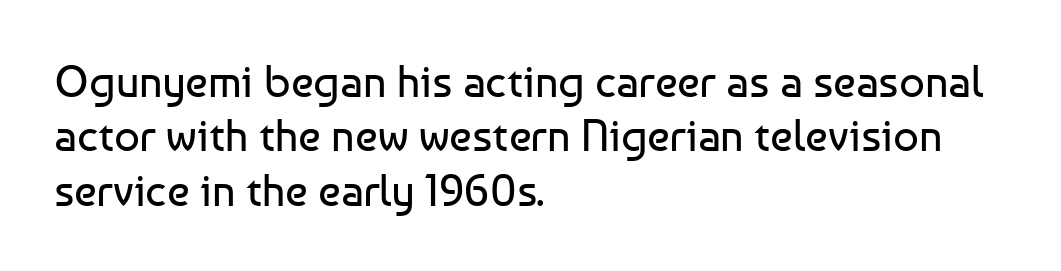
The image shows 45 px regular-weight sans-serif type, upright; set left-aligned, line spacing 1.21x, normal letter spacing, not underlined; low stroke contrast and a medium x-height.
